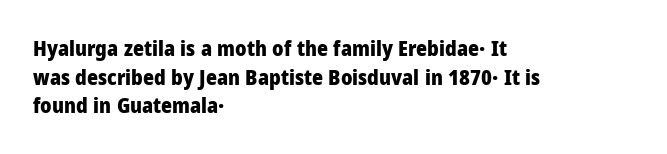
Notice how descenders clear the ascenders below comfortably — that's standard leading. Clear beneath every line of the passage. These lines are set flush left with a ragged right edge. The type sits square on the baseline with zero lean. Each word holds together tightly as a unit, with standard inter-letter gaps.
